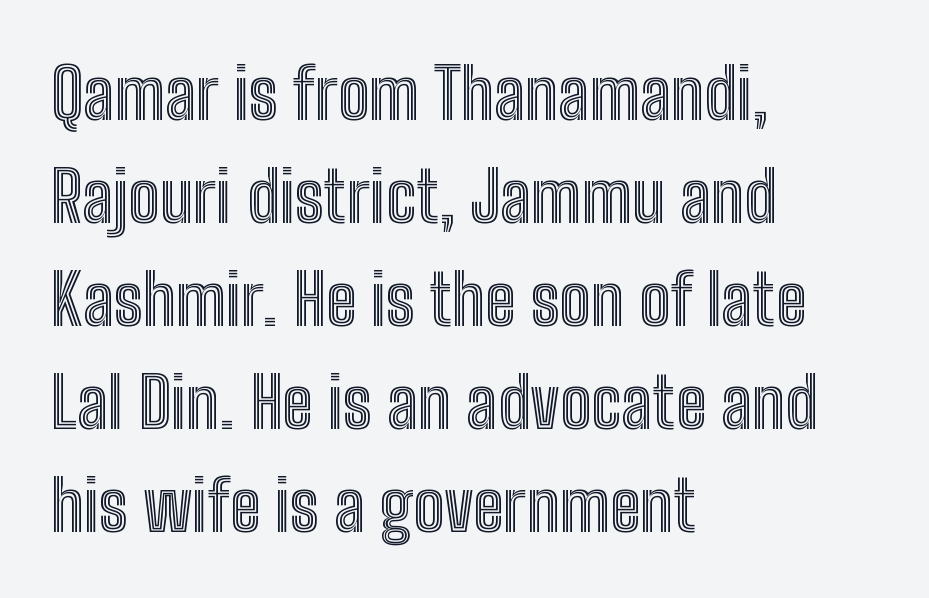
The image shows 70 px condensed type, upright; set left-aligned, normal line spacing (1.47x), normal letter spacing, not underlined; a medium x-height.
